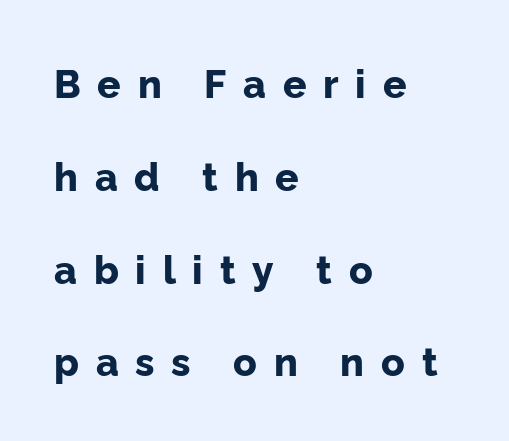
The image shows 39 px bold sans-serif type, upright; set left-aligned, loose line spacing (2.38x), unusually wide letter spacing (+0.43 em), not underlined; low stroke contrast and a medium x-height.
